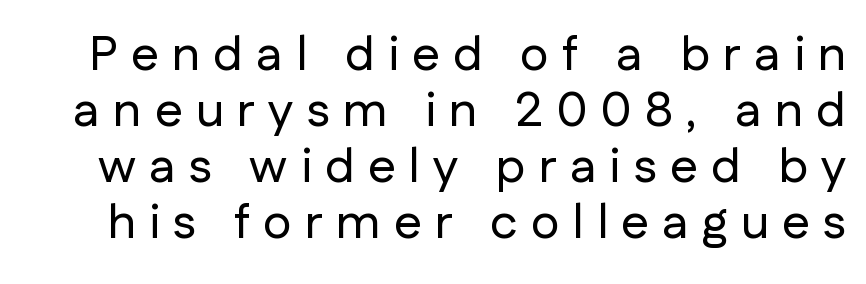
{"serif": "no", "italic": "no", "width": "normal", "stroke_contrast": "low", "x_height": "medium", "monospaced": "no", "underline": "no", "line_spacing": "tight", "line_spacing_ratio": 1.14, "letter_spacing": "wide", "letter_spacing_em": 0.27, "glyph_px": 49}
